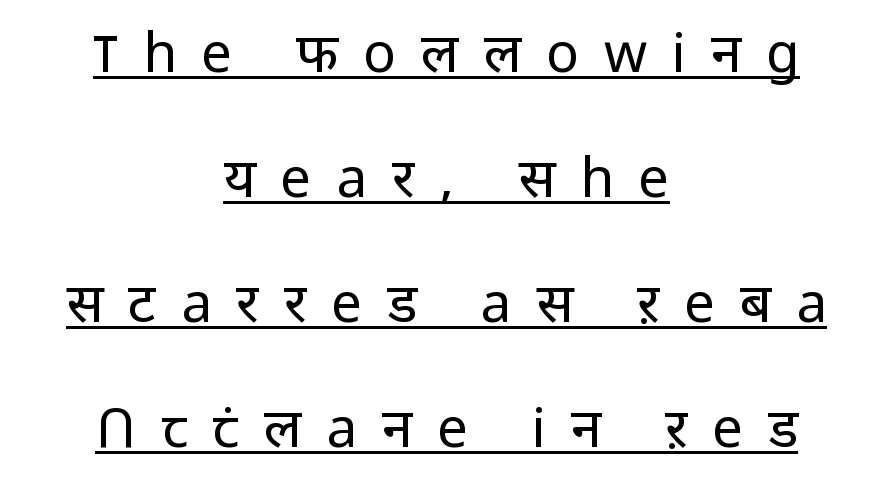
Q: Is the text bold? A: No.
Q: Is the text italic (slanted)? A: No, it is upright.
Q: Is the typeface a serif or a sans-serif typeface? A: Sans-serif.
Q: Is the text underlined? A: Yes.
Q: How is the paragraph aligned? A: Centered.
Q: Is the spacing between letters normal or unusually wide? A: Unusually wide.
Q: Is the spacing between lines tight, normal or loose? A: Loose.
Q: Width (condensed, normal, or wide)? A: Normal.
Q: Stroke contrast? A: Low.
Q: x-height? A: Medium.
Q: Monospaced? A: No.
